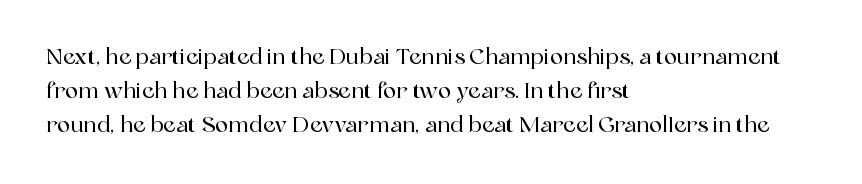
Students, observe: this is what conventionally led text looks like. This sample uses an upright cut, with every glyph sitting square on the baseline. A clean baseline with only descenders dipping below it. Each word holds together tightly as a unit, with standard inter-letter gaps.
